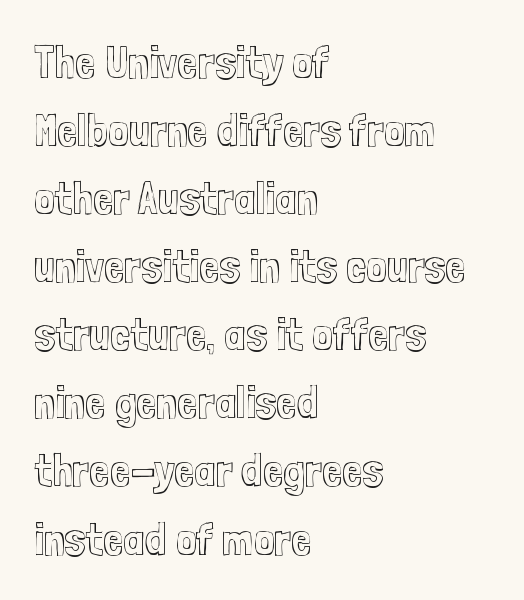
Q: Is the text italic (slanted)? A: No, it is upright.
Q: Is the text underlined? A: No.
Q: How is the paragraph aligned? A: Left-aligned.
Q: Is the spacing between letters normal or unusually wide? A: Normal.
Q: Is the spacing between lines tight, normal or loose? A: Normal.
Q: Width (condensed, normal, or wide)? A: Condensed.
Q: x-height? A: Medium.
Q: Monospaced? A: No.
